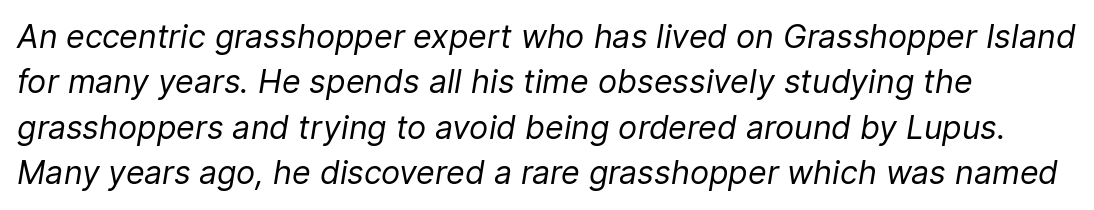
The image shows 32 px regular-weight type, italic (leaning right); set normal line spacing (1.42x), normal letter spacing, not underlined; low stroke contrast and a medium x-height.
